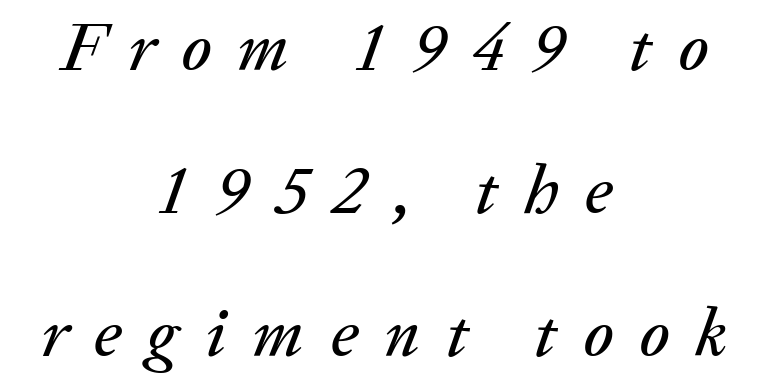
Typeset on center — no edge is straight. Type without underlining. The designer dialed line spacing up above the default. Caption: expanded tracking, letters set apart. The specimen reads as italic at a glance. Proportional: the letters do not fall into vertical columns.
